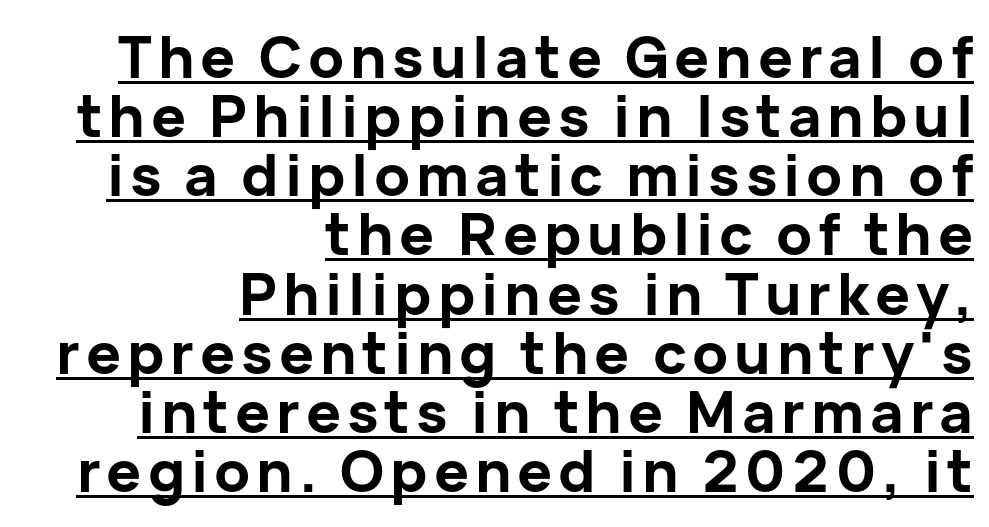
The image shows 58 px bold sans-serif type, upright; set right-aligned, tight line spacing (1.02x), underlined; low stroke contrast and a medium x-height.
